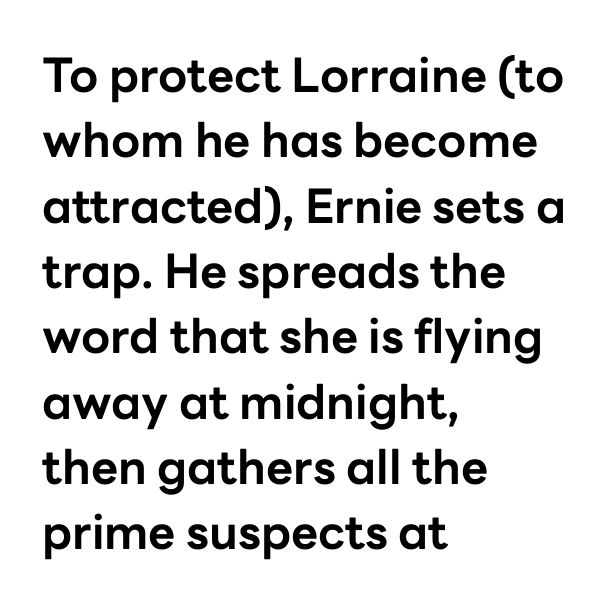
The image shows 47 px bold sans-serif type, upright; set left-aligned, normal line spacing (1.39x), normal letter spacing, not underlined; low stroke contrast and a medium x-height.
